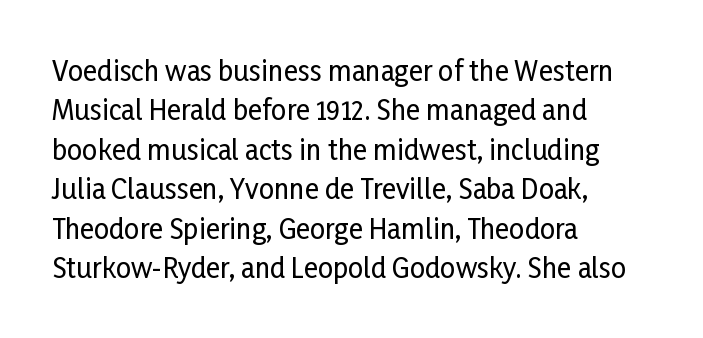
Q: Is the text italic (slanted)? A: No, it is upright.
Q: Is the text underlined? A: No.
Q: How is the paragraph aligned? A: Left-aligned.
Q: Is the spacing between letters normal or unusually wide? A: Normal.
Q: Is the spacing between lines tight, normal or loose? A: Normal.
